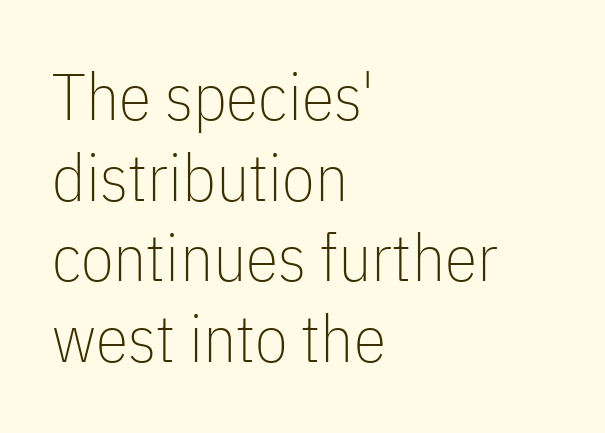
{"serif": "no", "italic": "no", "bold": "no", "weight": "thin", "width": "condensed", "stroke_contrast": "low", "x_height": "medium", "monospaced": "no", "underline": "no", "align": "left", "line_spacing_ratio": 1.22, "letter_spacing": "normal", "letter_spacing_em": 0.0, "glyph_px": 66}
